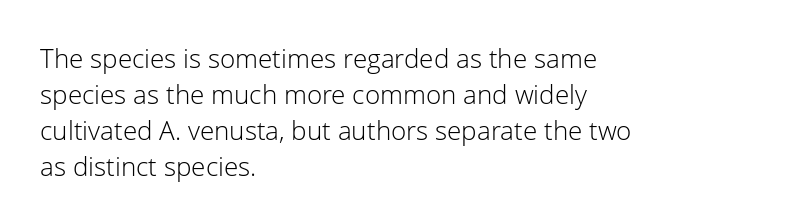
{"italic": "no", "bold": "no", "underline": "no", "align": "left", "line_spacing": "normal", "line_spacing_ratio": 1.38, "letter_spacing": "normal", "letter_spacing_em": 0.0, "glyph_px": 26}
